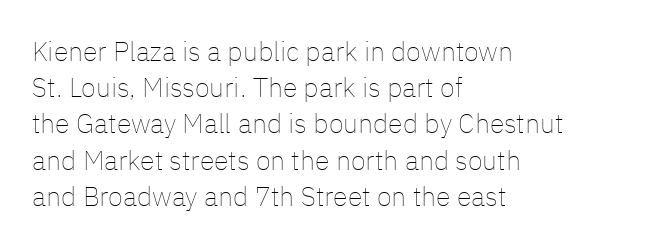
Q: Is the text bold? A: No.
Q: Is the text italic (slanted)? A: No, it is upright.
Q: Is the text underlined? A: No.
Q: How is the paragraph aligned? A: Left-aligned.
Q: Is the spacing between letters normal or unusually wide? A: Normal.
Q: Is the spacing between lines tight, normal or loose? A: Normal.
